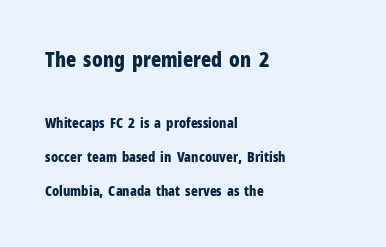
{"italic": "no", "bold": "yes", "underline": "no", "align": "left", "line_spacing": "loose", "line_spacing_ratio": 2.44, "letter_spacing": "normal", "letter_spacing_em": 0.0, "larger_block": "first", "size_ratio": 1.5, "glyph_px": 21}
